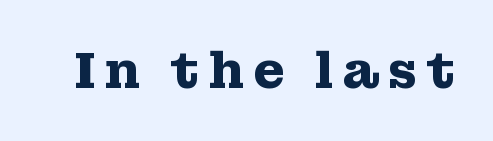
{"serif": "yes", "italic": "no", "bold": "yes", "weight": "heavy", "width": "wide", "stroke_contrast": "medium", "x_height": "medium", "monospaced": "no", "underline": "no", "glyph_px": 51}
